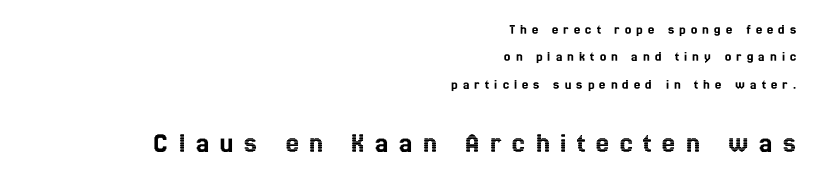
The image shows 29 px condensed type, upright; set right-aligned, loose line spacing (1.96x), unusually wide letter spacing (+0.37 em), not underlined; the second (bottom) block is 2.07x larger; a medium x-height.
